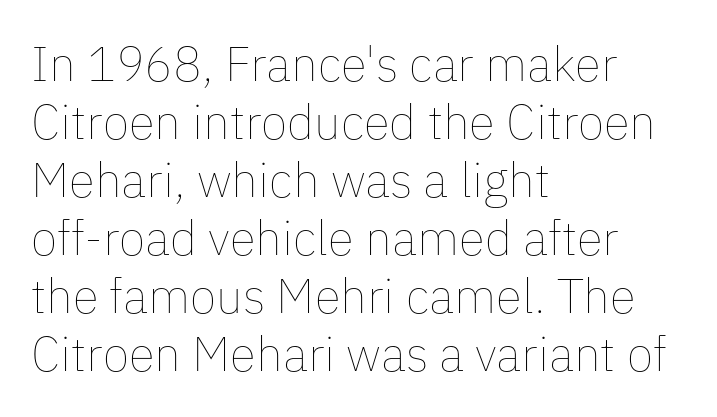
Q: Is the text bold? A: No.
Q: Is the text italic (slanted)? A: No, it is upright.
Q: Is the text underlined? A: No.
Q: How is the paragraph aligned? A: Left-aligned.
Q: Is the spacing between letters normal or unusually wide? A: Normal.
Q: Width (condensed, normal, or wide)? A: Normal.
Q: Stroke contrast? A: Low.
Q: x-height? A: Medium.
Q: Monospaced? A: No.
